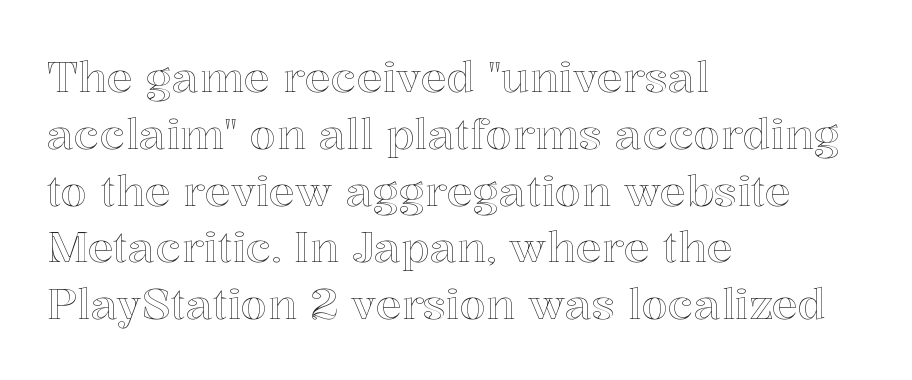
{"italic": "no", "width": "normal", "x_height": "medium", "monospaced": "no", "underline": "no", "align": "left", "line_spacing": "normal", "line_spacing_ratio": 1.32, "letter_spacing": "normal", "letter_spacing_em": 0.0, "glyph_px": 43}
